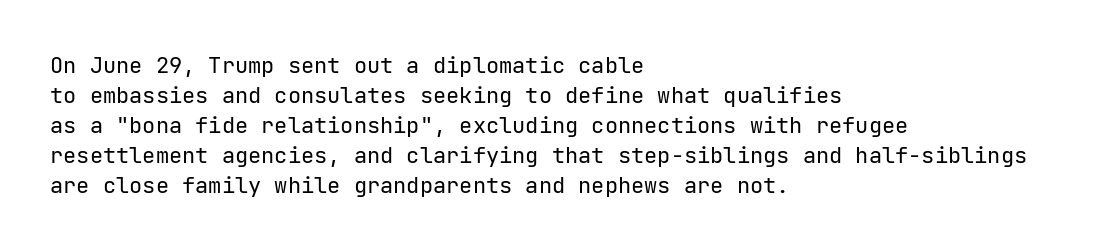
The image shows 22 px text type, upright; set left-aligned, normal line spacing (1.36x), normal letter spacing, not underlined.
